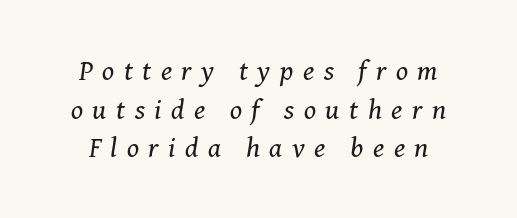
Is this a fixed-width face? No — the glyphs have proportional, varying widths. The designer went with a serif here, giving each stem small feet. What's the leading like? Ordinary, nothing unusual. Display-style spreading of the glyphs; the letterfit is very open. Think standard paragraph weight, or any step lighter than that.
